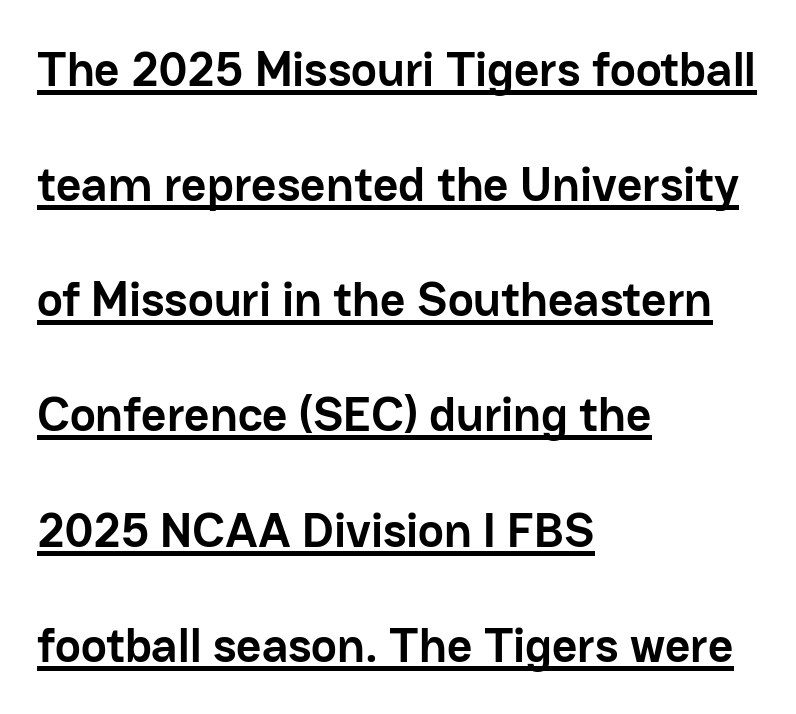
Letterform terminals end flat and unadorned throughout the passage. These words are printed bold, with thick strokes throughout. Airy leading. The rendered words wear a rule along their underside.
